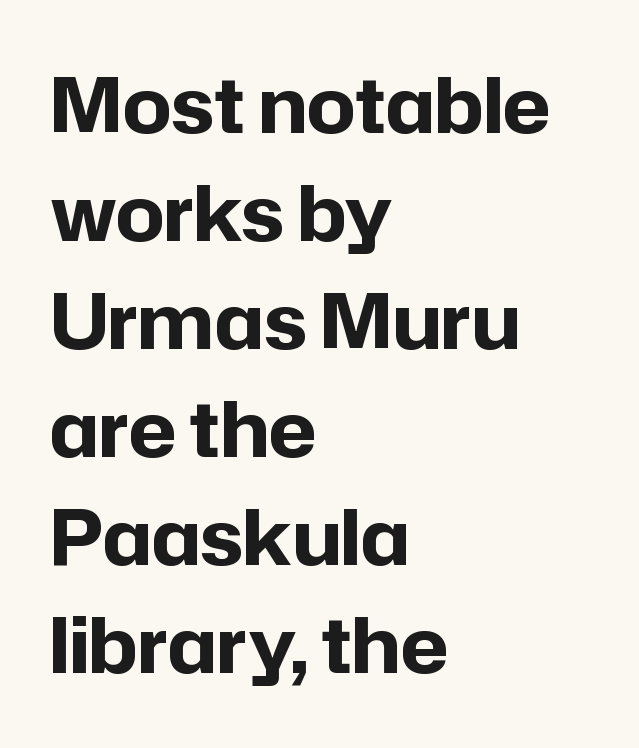
Note the varied advance widths — an 'i' is clearly narrower than an 'm'. Clear beneath every line of the passage. Words appear dense and cohesive because spacing is normal. A student would call this left alignment; a typographer would say flush left, rag right. Every stem runs plumb, perpendicular to the baseline.
